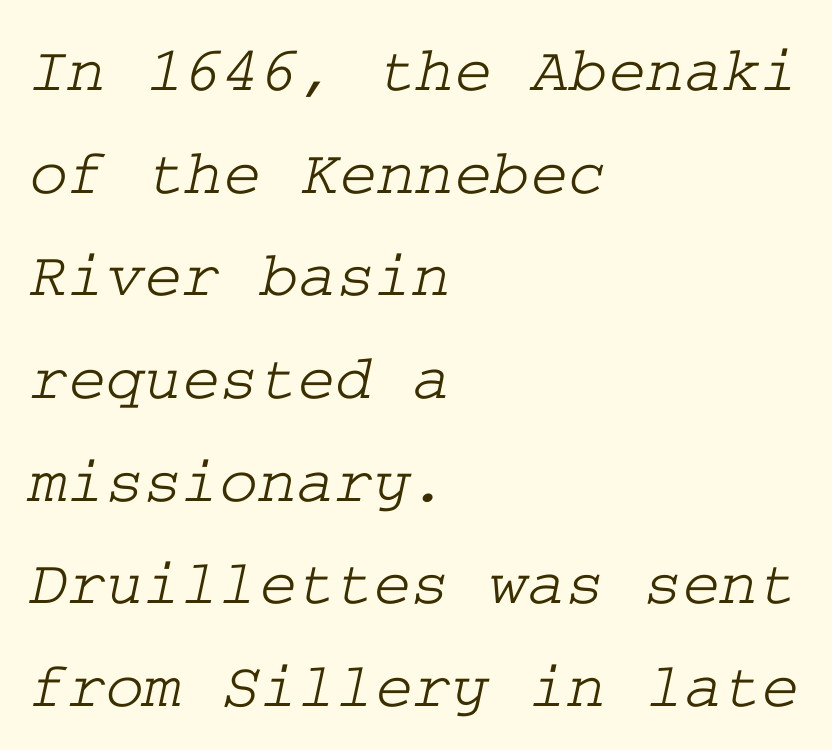
{"serif": "yes", "width": "wide", "stroke_contrast": "low", "x_height": "medium", "underline": "no", "align": "left", "line_spacing": "normal", "line_spacing_ratio": 1.58, "letter_spacing": "normal", "letter_spacing_em": 0.0, "glyph_px": 65}
